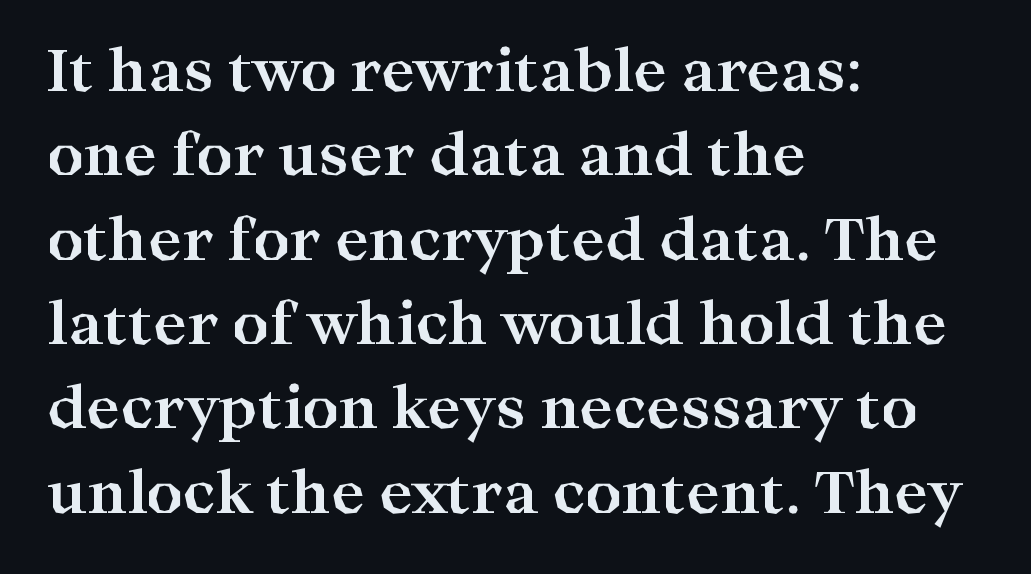
Weight: bold. Nothing unusual about the tracking: characters are spaced as the font intends. Posture: upright roman. If you measured baseline to baseline, you'd find a middling distance.
